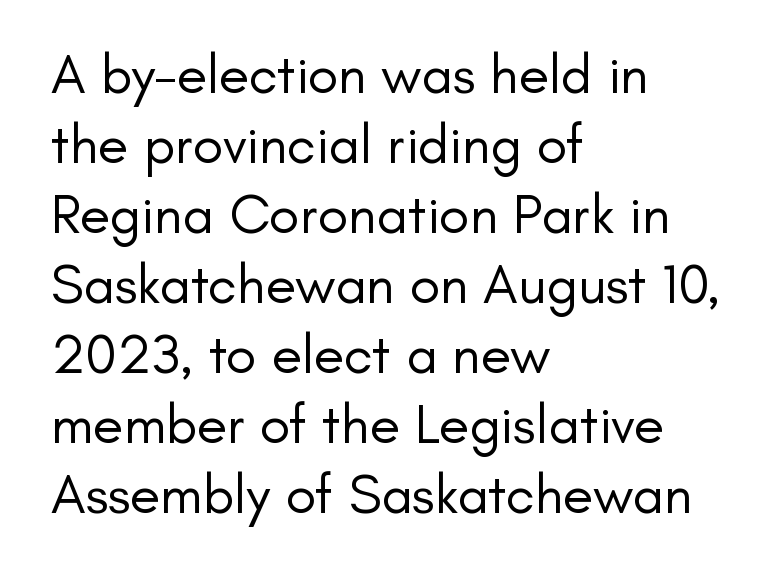
Classification — sans serif. Underlining? Definitely not there. The ragged edge is on the right, which tells us the setting is flush left. Stroke mass is kept to a normal reading level or below. The passage shown is typed in a proportional face where columns would drift. The tracking reads as untouched default to a designer's eye.
